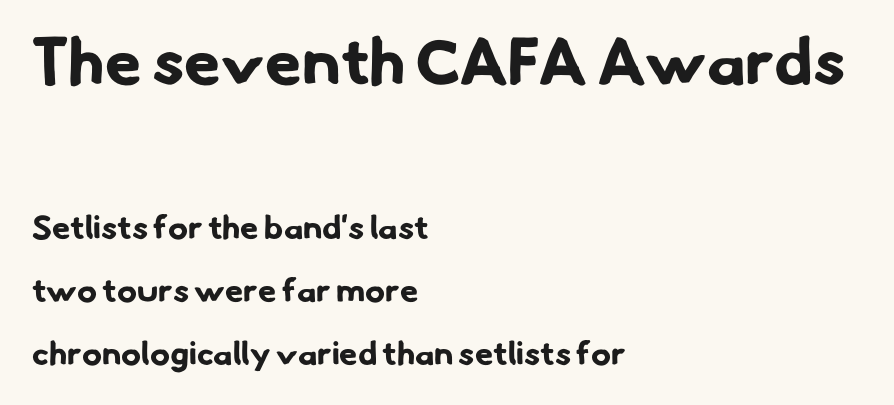
The image shows 66 px bold sans-serif type; set left-aligned, loose line spacing (1.92x), normal letter spacing, not underlined; the first (top) block is 2.0x larger; low stroke contrast and a small x-height.
